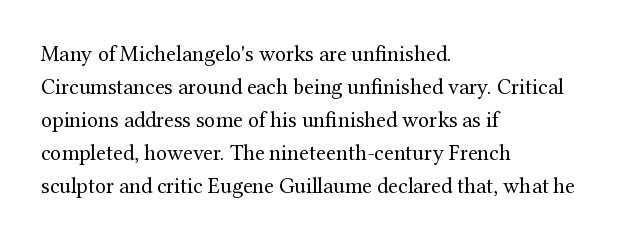
Q: Is the text bold? A: No.
Q: Is the text italic (slanted)? A: No, it is upright.
Q: Is the text underlined? A: No.
Q: How is the paragraph aligned? A: Left-aligned.
Q: Is the spacing between letters normal or unusually wide? A: Normal.
Q: Is the spacing between lines tight, normal or loose? A: Normal.
